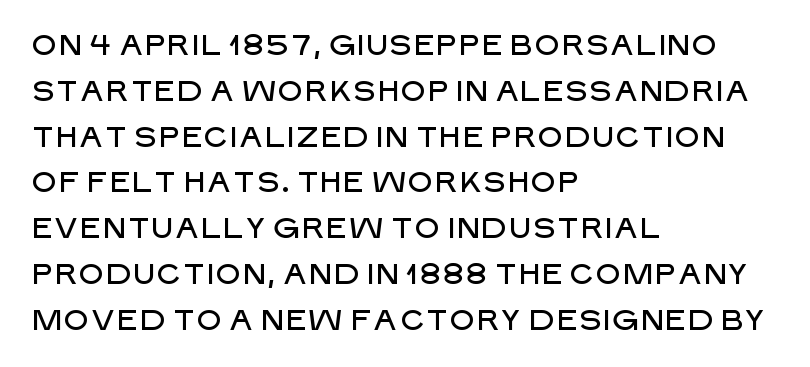
{"serif": "no", "italic": "no", "width": "normal", "stroke_contrast": "low", "x_height": "large", "monospaced": "no", "underline": "no", "align": "left", "line_spacing": "normal", "line_spacing_ratio": 1.58, "letter_spacing": "normal", "letter_spacing_em": 0.0, "glyph_px": 29}
